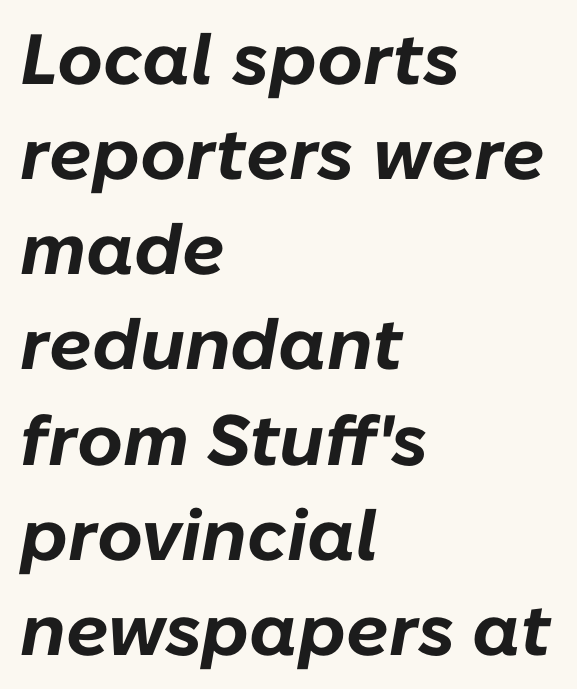
The image shows 71 px bold type, italic (leaning right); set left-aligned, normal line spacing (1.34x), normal letter spacing, not underlined; low stroke contrast and a medium x-height.
